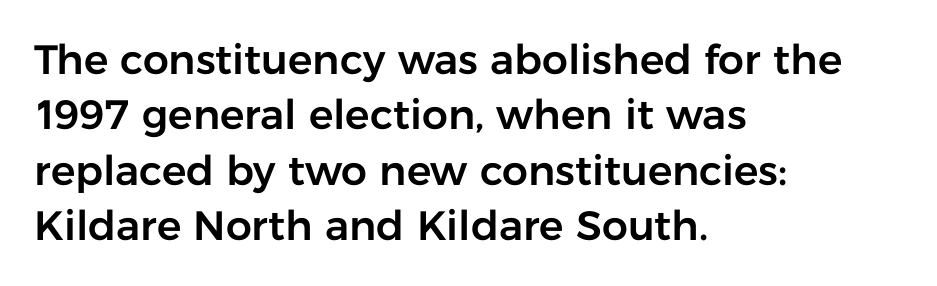
The image shows 41 px sans-serif type, upright; set left-aligned, normal line spacing (1.35x), normal letter spacing, not underlined; low stroke contrast and a medium x-height.
